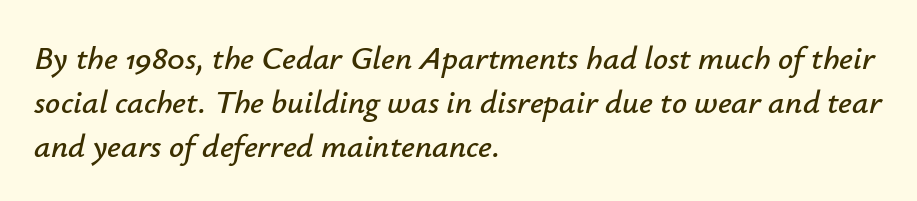
Regular leading. The paragraph has a hard left edge and a soft right edge. Rendered with sloped, italic letterforms. Varying glyph widths throughout — classic text-font behaviour. Tracking here is standard; glyphs follow each other at the usual distance. The zone under the glyphs is completely vacant.
